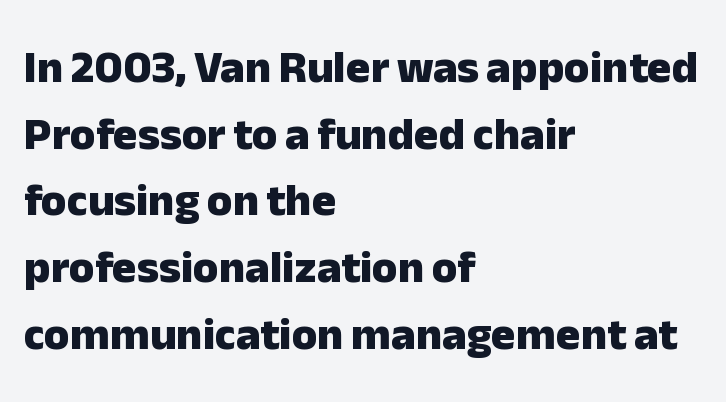
The image shows 46 px heavy sans-serif type, upright; set left-aligned, normal line spacing (1.45x), normal letter spacing, not underlined; low stroke contrast and a medium x-height.
